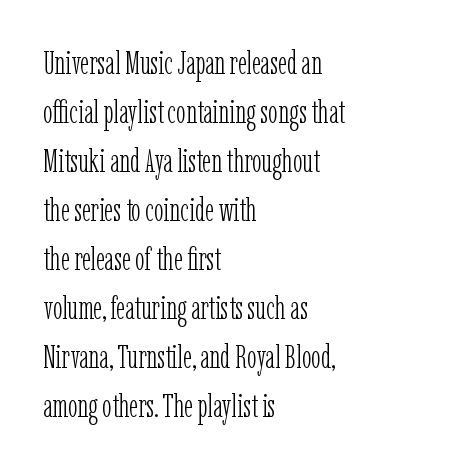
Q: Is the text bold? A: No.
Q: Is the text italic (slanted)? A: No, it is upright.
Q: Is the typeface a serif or a sans-serif typeface? A: Serif.
Q: Is the text underlined? A: No.
Q: How is the paragraph aligned? A: Left-aligned.
Q: Is the spacing between letters normal or unusually wide? A: Normal.
Q: Is the spacing between lines tight, normal or loose? A: Normal.
Q: Width (condensed, normal, or wide)? A: Condensed.
Q: Stroke contrast? A: Low.
Q: x-height? A: Medium.
Q: Monospaced? A: No.
